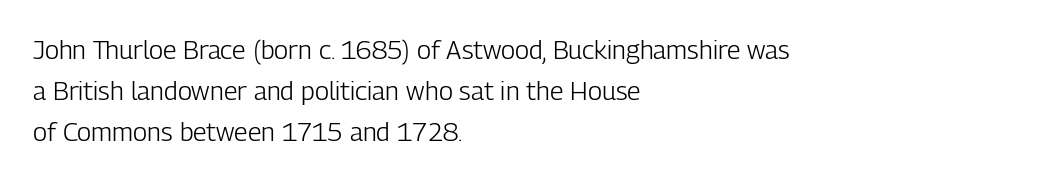
{"italic": "no", "bold": "no", "underline": "no", "align": "left", "line_spacing": "normal", "line_spacing_ratio": 1.58, "letter_spacing": "normal", "letter_spacing_em": 0.0, "glyph_px": 26}
